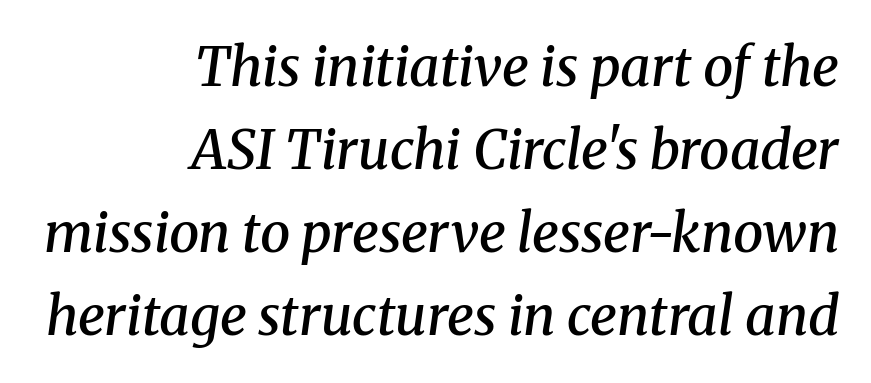
The image shows 54 px semibold serif type, italic (leaning right); set right-aligned, normal line spacing (1.54x), normal letter spacing, not underlined; medium stroke contrast and a medium x-height.
